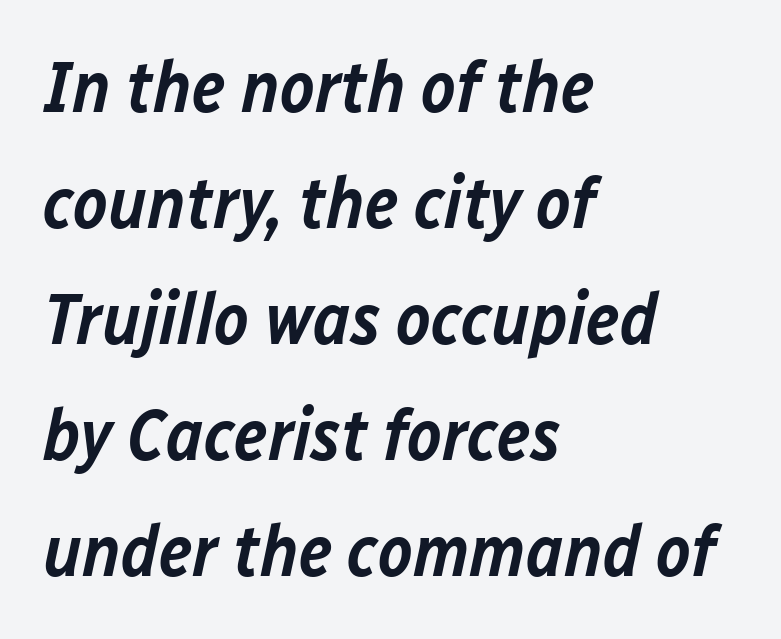
Caption: semibold face, moderately heavy strokes. Notice how descenders clear the ascenders below comfortably — that's standard leading. This sample has the flowing, uneven cadence of proportional lettering. Beneath every word, the page is bare. Every character sits at an angle, as italics do.
